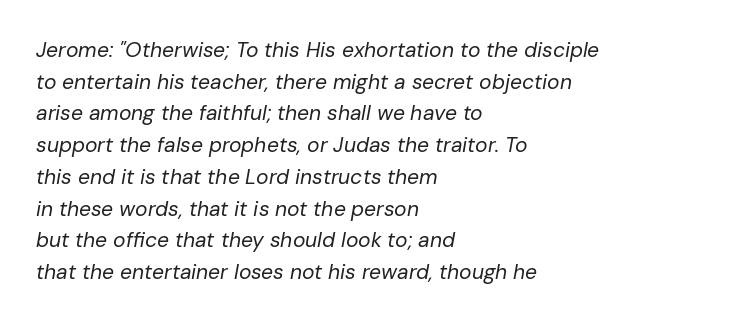
The designer left line spacing at the default. The font is comparable to plain body text, perhaps lighter. Only glyphs here, with clear space below each row. Style check: oblique.
